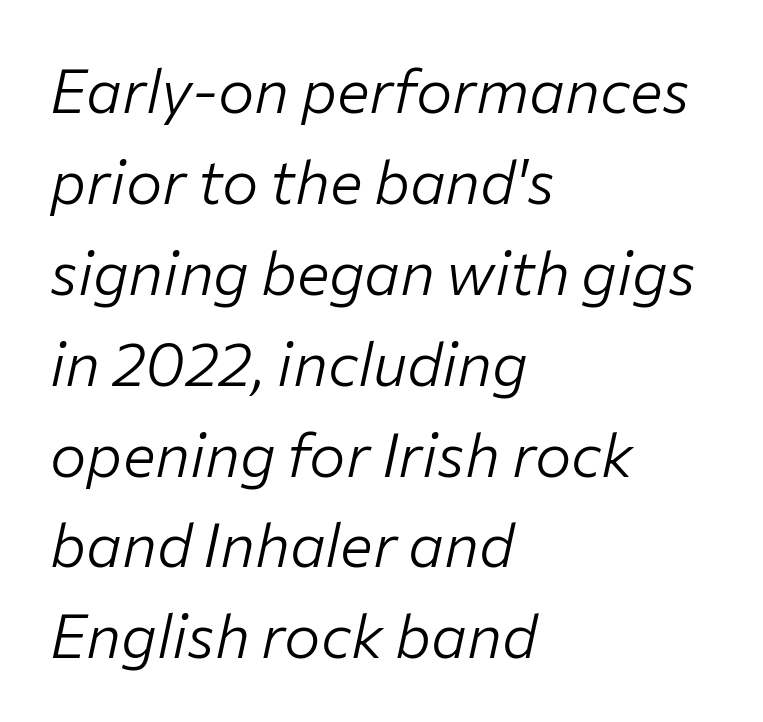
Q: Is the text bold? A: No.
Q: Is the text italic (slanted)? A: Yes, it leans right by about 12 degrees.
Q: Is the text underlined? A: No.
Q: How is the paragraph aligned? A: Left-aligned.
Q: Is the spacing between letters normal or unusually wide? A: Normal.
Q: Is the spacing between lines tight, normal or loose? A: Normal.
Q: Width (condensed, normal, or wide)? A: Normal.
Q: Stroke contrast? A: Low.
Q: x-height? A: Medium.
Q: Monospaced? A: No.
